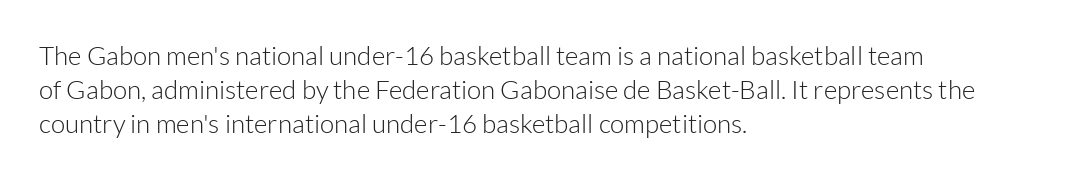
{"italic": "no", "bold": "no", "underline": "no", "align": "left", "line_spacing": "normal", "line_spacing_ratio": 1.3, "letter_spacing": "normal", "letter_spacing_em": 0.0, "glyph_px": 26}
